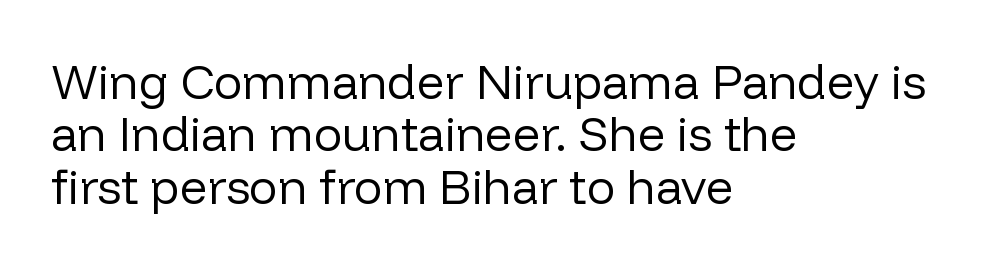
The image shows 48 px regular-weight sans-serif type, upright; set left-aligned, tight line spacing (1.09x), normal letter spacing, not underlined; low stroke contrast and a medium x-height.
